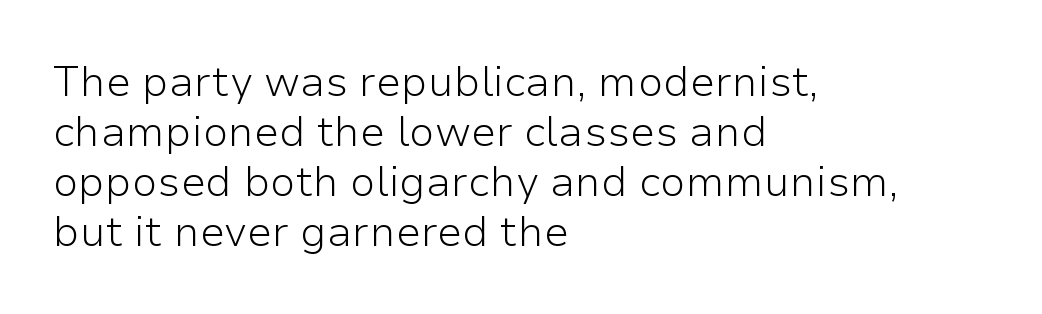
{"serif": "no", "italic": "no", "bold": "no", "weight": "light", "width": "normal", "stroke_contrast": "low", "x_height": "medium", "monospaced": "no", "underline": "no", "align": "left", "line_spacing_ratio": 1.19, "letter_spacing": "normal", "letter_spacing_em": 0.0, "glyph_px": 42}
